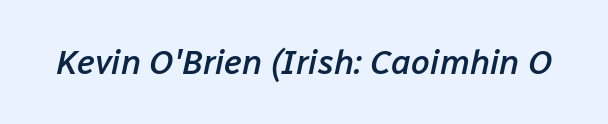
These lines are rendered in a variable-pitch font. The rendering applies a slant to the glyphs. These lines carry some extra weight — a demibold, not a full bold. The strip under each line holds only bare page.
